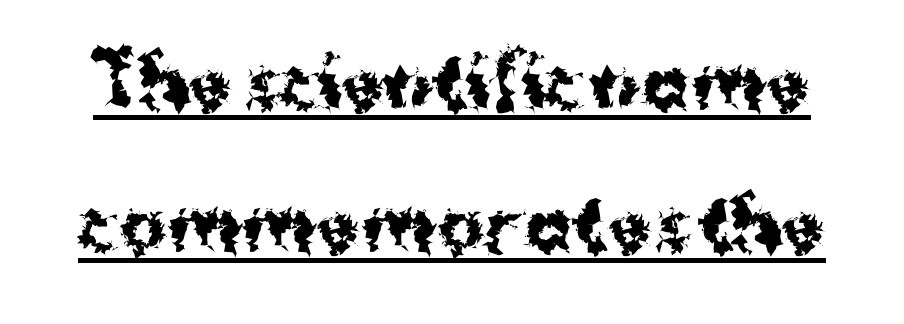
The image shows 70 px bold sans-serif type, upright; set loose line spacing (2.03x), normal letter spacing, underlined; medium stroke contrast and a medium x-height.
